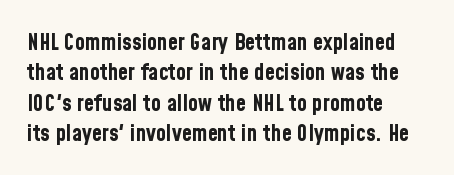
The image shows 23 px bold type, upright; set left-aligned, normal line spacing (1.32x), normal letter spacing, not underlined.
